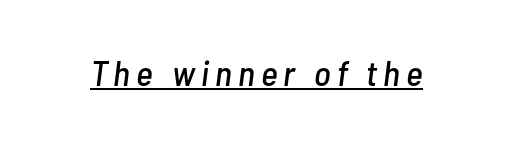
Q: Is the text italic (slanted)? A: Yes, it leans right by about 7 degrees.
Q: Is the text underlined? A: Yes.
Q: Width (condensed, normal, or wide)? A: Condensed.
Q: Stroke contrast? A: Low.
Q: x-height? A: Medium.
Q: Monospaced? A: No.
